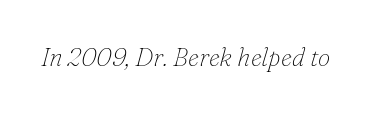
Letter spacing: default. Each stroke keeps to a modest, everyday thickness or less. The passage shown is not underscored anywhere. Italic: yes, the glyphs are oblique.
